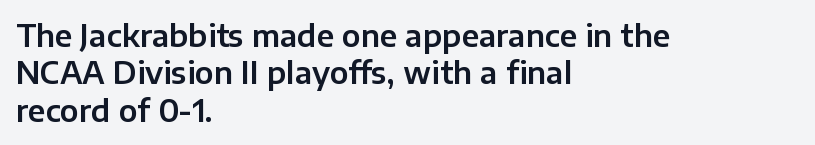
One-word summary of the alignment: left. You can tell it's not italic because the verticals are truly vertical. Bare-footed words on every line. This rendering employs a face without finishing strokes, i.e., a sans-serif. Compared with typical paragraphs, the rows here are spaced about the same. The line texture is even and compact thanks to regular tracking.
